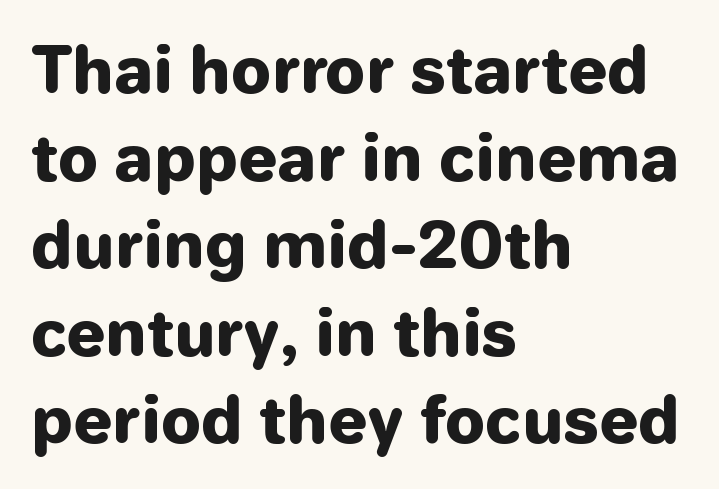
The image shows 63 px heavy sans-serif type, upright; set left-aligned, normal line spacing (1.39x), normal letter spacing, not underlined; low stroke contrast and a medium x-height.
